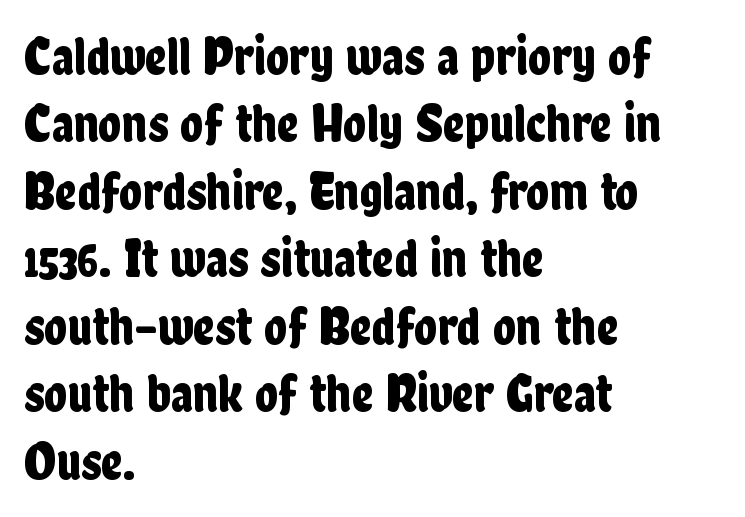
If you measured baseline to baseline, you'd find a middling distance. This rendering leaves character spacing at its baseline value. The rag falls on the right side of this text block. Letters rest on an invisible, unmarked baseline. Posture: upright roman. In terms of letterform style, serifs are entirely absent.
